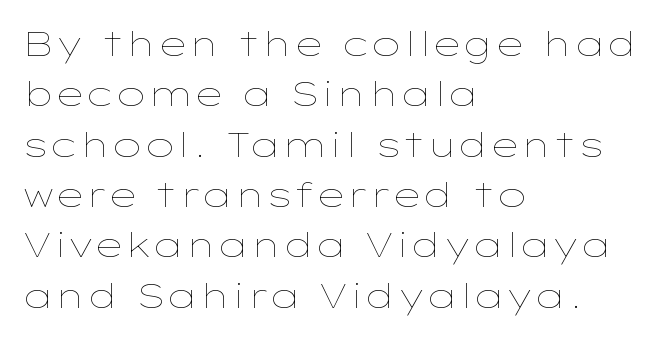
Q: Is the text bold? A: No.
Q: Is the text italic (slanted)? A: No, it is upright.
Q: Is the text underlined? A: No.
Q: How is the paragraph aligned? A: Left-aligned.
Q: Is the spacing between letters normal or unusually wide? A: Normal.
Q: Is the spacing between lines tight, normal or loose? A: Normal.
Q: Width (condensed, normal, or wide)? A: Wide.
Q: Stroke contrast? A: Low.
Q: x-height? A: Medium.
Q: Monospaced? A: No.
